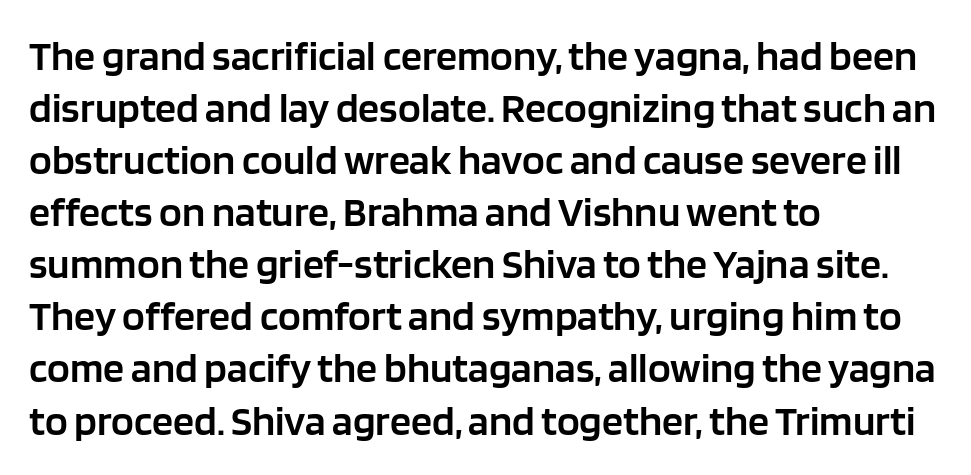
Q: Is the text bold? A: Semi-bold.
Q: Is the text italic (slanted)? A: No, it is upright.
Q: Is the typeface a serif or a sans-serif typeface? A: Sans-serif.
Q: Is the text underlined? A: No.
Q: How is the paragraph aligned? A: Left-aligned.
Q: Is the spacing between letters normal or unusually wide? A: Normal.
Q: Width (condensed, normal, or wide)? A: Normal.
Q: Stroke contrast? A: Low.
Q: x-height? A: Large.
Q: Monospaced? A: No.
